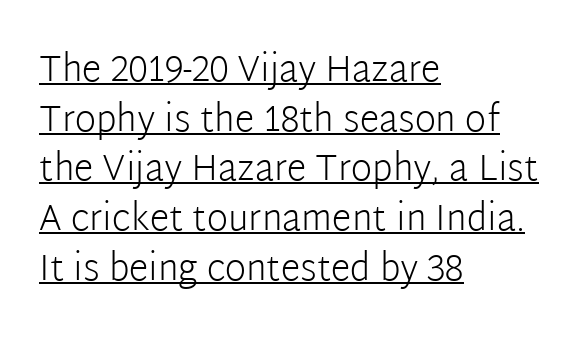
You can see a thin bar hugging the bottom of the glyphs. The lines sit at an ordinary, default distance from one another. The font's upright variant was chosen for this text. Does the type have serifs? No, each stem ends abruptly. Where is the straight margin? On the left. Ink coverage per letter is moderate at most.
